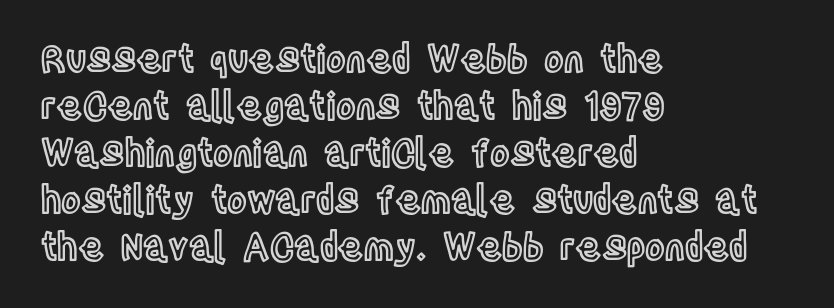
Q: Is the text italic (slanted)? A: No, it is upright.
Q: Is the text underlined? A: No.
Q: How is the paragraph aligned? A: Left-aligned.
Q: Is the spacing between letters normal or unusually wide? A: Normal.
Q: Is the spacing between lines tight, normal or loose? A: Normal.
Q: Width (condensed, normal, or wide)? A: Condensed.
Q: x-height? A: Large.
Q: Monospaced? A: No.
